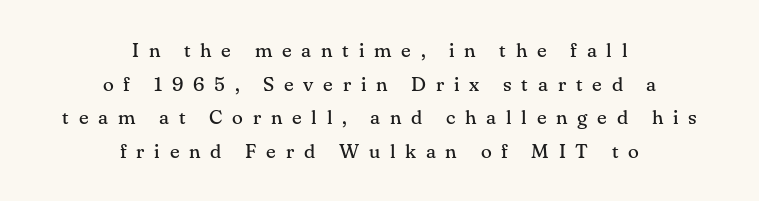
{"italic": "no", "bold": "no", "underline": "no", "align": "center", "line_spacing": "normal", "line_spacing_ratio": 1.68, "letter_spacing": "wide", "letter_spacing_em": 0.49, "glyph_px": 20}
